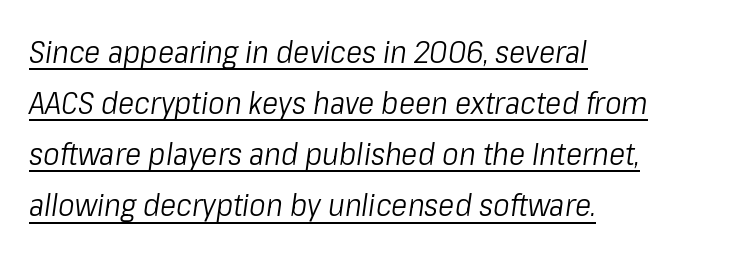
The image shows 31 px light, condensed type, italic (leaning right); set left-aligned, normal line spacing (1.65x), normal letter spacing, underlined; low stroke contrast and a medium x-height.
